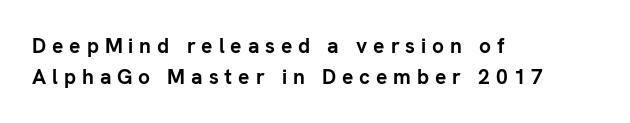
Alignment: flush left. Is the letter spacing exaggerated? Yes — the characters are pushed far apart. Stroke thickness is high; the sample reads as a true bold. The lines sit at an ordinary, default distance from one another. Rule under the text: the space is simply empty. A typesetter would mark this as roman, not italic.
